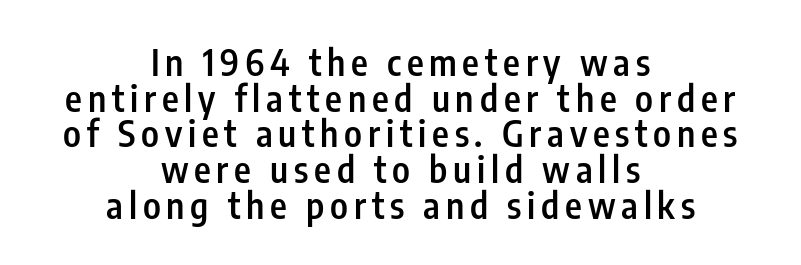
{"serif": "no", "italic": "no", "bold": "semi", "weight": "semibold", "width": "condensed", "stroke_contrast": "low", "x_height": "medium", "monospaced": "no", "underline": "no", "align": "center", "line_spacing": "tight", "line_spacing_ratio": 0.99, "glyph_px": 36}
